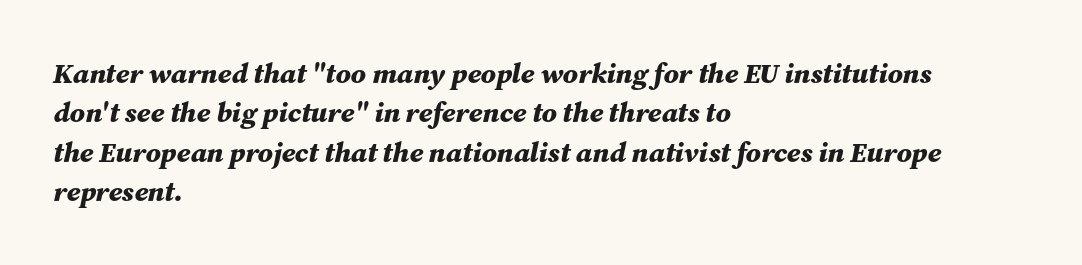
Summary of vertical rhythm: regular, with standard interline spacing. The passage shown is typed in a proportional face where columns would drift. No extra tracking has been applied to these lines. Lines of text with bare space underneath. You can tell it's italic because the verticals aren't actually vertical. Set as a true bold cut, around the 700 mark.
